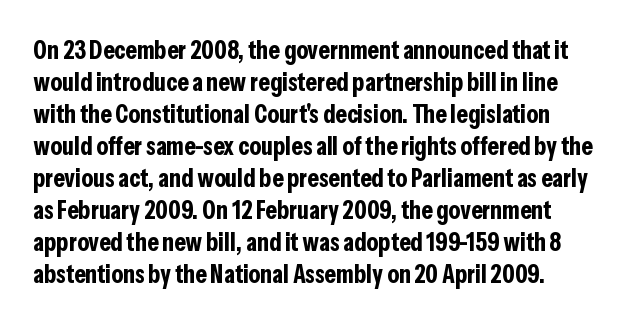
The image shows 26 px bold type, upright; set left-aligned, line spacing 1.23x, normal letter spacing, not underlined.
